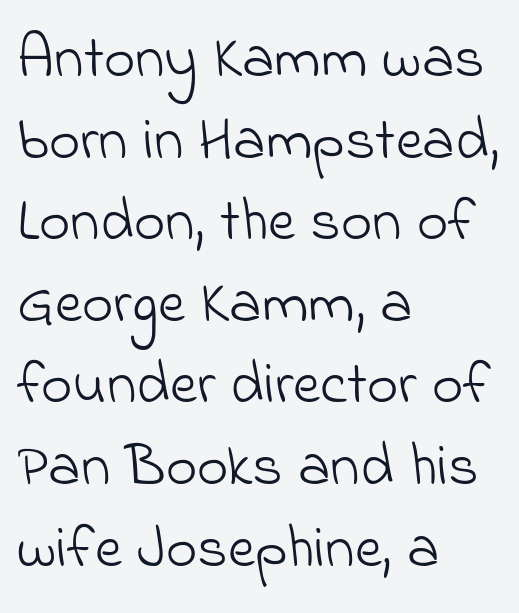
{"serif": "no", "bold": "no", "weight": "light", "width": "normal", "stroke_contrast": "low", "x_height": "small", "monospaced": "no", "underline": "no", "align": "left", "line_spacing": "normal", "line_spacing_ratio": 1.36, "letter_spacing": "normal", "letter_spacing_em": 0.0, "glyph_px": 60}
